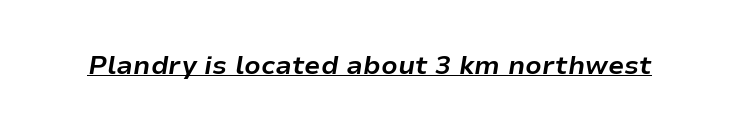
What decoration does the sample have? An underline. Students, note that the glyphs here touch the page at normal intervals. The letters are slanted; this is an italic face. The glyphs have the mass of a bold cut.
